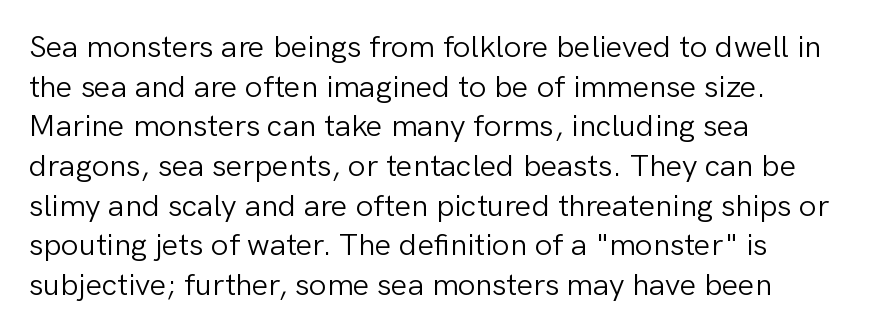
The image shows 31 px light sans-serif type, upright; set left-aligned, normal line spacing (1.28x), normal letter spacing, not underlined; low stroke contrast and a medium x-height.
